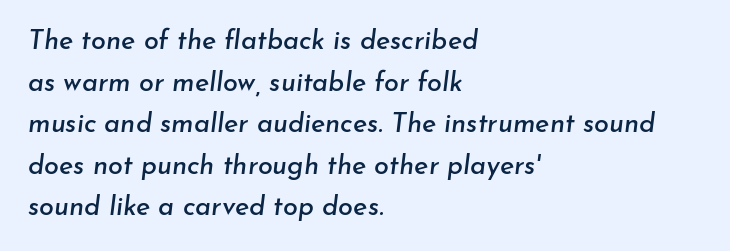
Q: Is the text italic (slanted)? A: Yes, it leans right by about 7 degrees.
Q: Is the text underlined? A: No.
Q: How is the paragraph aligned? A: Left-aligned.
Q: Is the spacing between letters normal or unusually wide? A: Normal.
Q: Is the spacing between lines tight, normal or loose? A: Normal.
